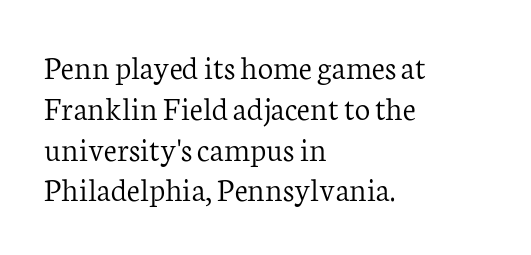
The typesetter chose a ragged-right arrangement here. The typography opts for an upright posture over an oblique one. The passage shown is typed in a proportional face where columns would drift. Only glyphs here, with clear space below each row.
